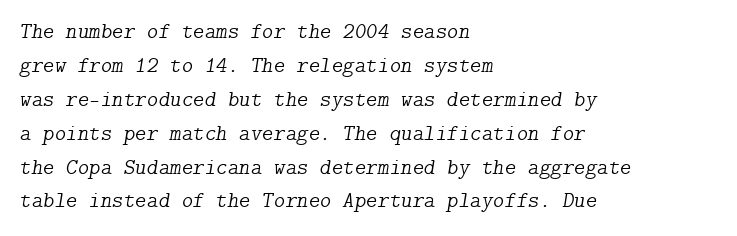
The image shows 22 px text type, italic (leaning right); set left-aligned, normal line spacing (1.54x), normal letter spacing, not underlined.
